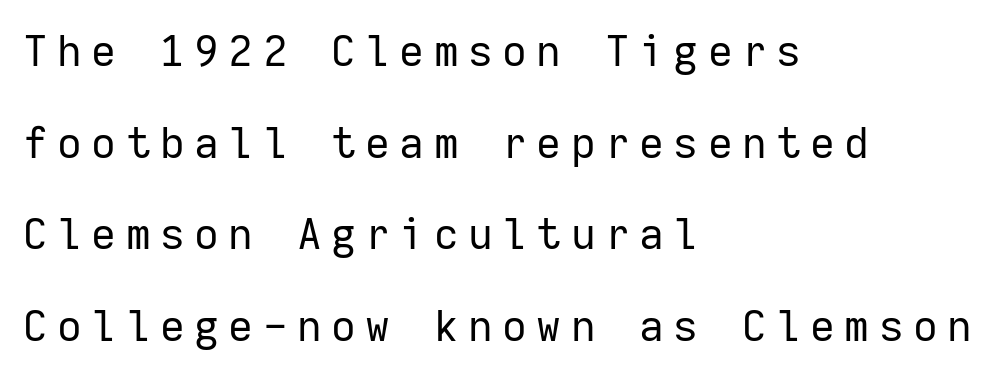
No heavy texture on the line: the type isn't bold. This sample has the even, mechanical cadence of fixed-width lettering. Leading is clearly above the norm, producing a sparse column. Compared with typical body copy, the letter spacing here is much looser. You can tell it's not italic because the verticals are truly vertical. The font family rendered here belongs to the sans-serif group.
